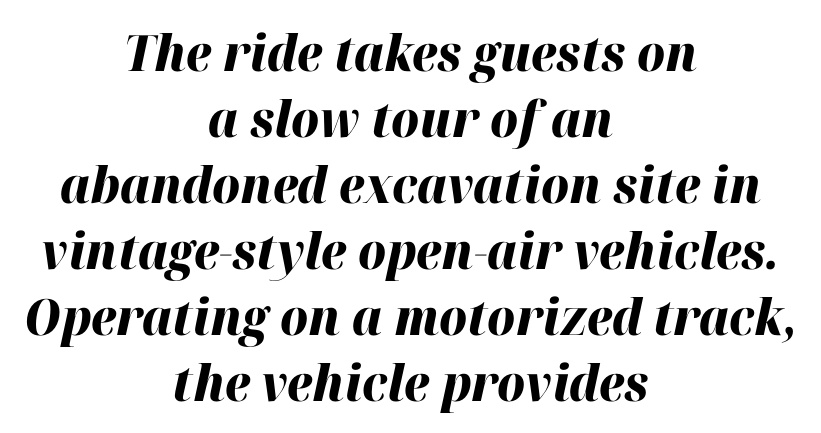
Q: Is the text bold? A: Yes.
Q: Is the text italic (slanted)? A: Yes, it leans right by about 12 degrees.
Q: Is the text underlined? A: No.
Q: How is the paragraph aligned? A: Centered.
Q: Is the spacing between letters normal or unusually wide? A: Normal.
Q: Is the spacing between lines tight, normal or loose? A: Normal.
Q: Width (condensed, normal, or wide)? A: Normal.
Q: Stroke contrast? A: High.
Q: x-height? A: Medium.
Q: Monospaced? A: No.
